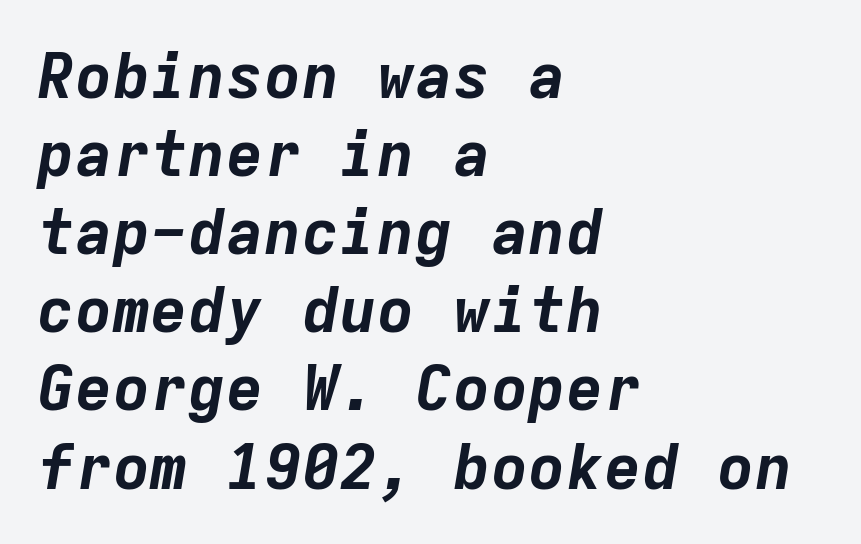
Each row of text sits above clean, open space. Observe the lean: these are italic letterforms. Monospaced: the letters line up in strict vertical columns. The paragraph shown leans on its left margin.
